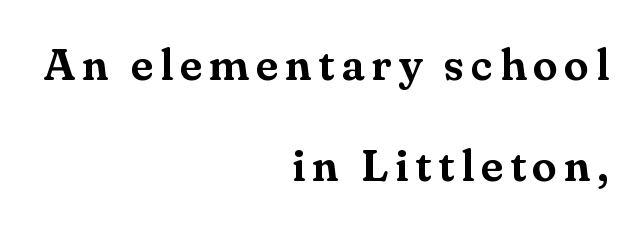
{"serif": "yes", "italic": "no", "width": "normal", "stroke_contrast": "medium", "x_height": "small", "monospaced": "no", "underline": "no", "align": "right", "line_spacing": "loose", "line_spacing_ratio": 2.24, "glyph_px": 45}
